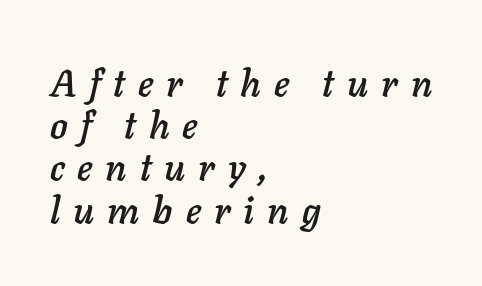
Left-aligned paragraph, ragged on the right. Compared with ordinary roman type, these characters are visibly tilted. The letters advance in unequal steps, a hallmark of proportional type. Short note: letters widely spaced. Bare-footed words on every line.
